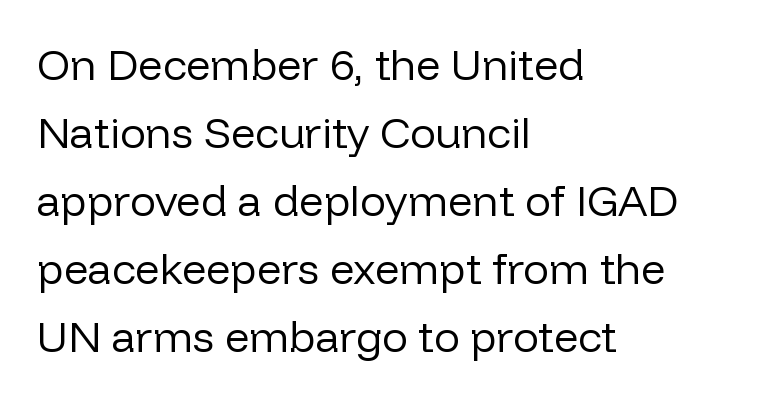
The paragraph has a hard left edge and a soft right edge. The strokes carry an ordinary text weight at most. Decoration check: the copy has no underline. The rendering uses natural spacing where letterforms have individual widths.
